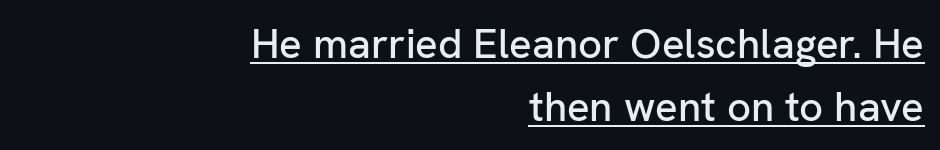
The image shows 42 px sans-serif type, upright; set right-aligned, normal line spacing (1.49x), normal letter spacing, underlined; low stroke contrast and a medium x-height.
